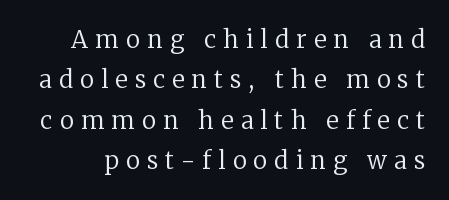
The type sits square on the baseline with zero lean. Stroke mass is kept to a normal reading level or below. The rows are spaced the way most documents space them. Quick note: underline off. Substantial extra tracking has been applied to these lines.
